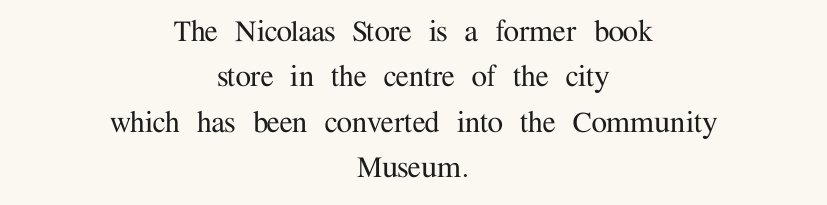
A typesetter would call this proportional, since set widths differ per character. A roman cut, with each character standing at attention. The space between consecutive lines is moderate. Is this a sans? No — the strokes have serifs. Beneath every word, the page is bare.
